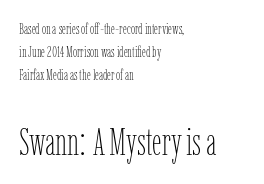
{"italic": "no", "bold": "no", "weight": "thin", "width": "condensed", "stroke_contrast": "low", "x_height": "medium", "monospaced": "no", "underline": "no", "align": "left", "line_spacing": "normal", "line_spacing_ratio": 1.52, "letter_spacing": "normal", "letter_spacing_em": 0.0, "larger_block": "second", "size_ratio": 2.53, "glyph_px": 38}
